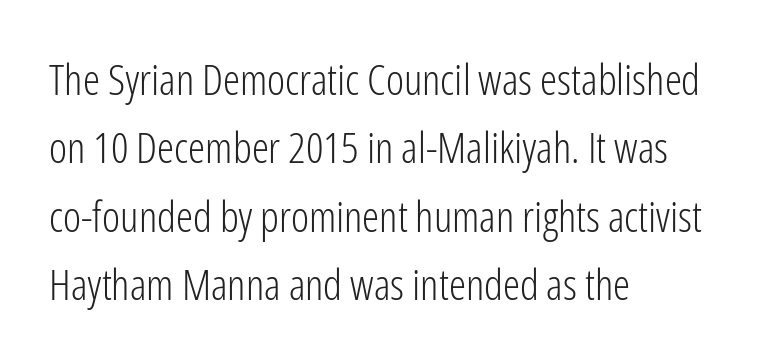
Q: Is the text bold? A: No.
Q: Is the text italic (slanted)? A: No, it is upright.
Q: Is the typeface a serif or a sans-serif typeface? A: Sans-serif.
Q: Is the text underlined? A: No.
Q: How is the paragraph aligned? A: Left-aligned.
Q: Is the spacing between letters normal or unusually wide? A: Normal.
Q: Is the spacing between lines tight, normal or loose? A: Normal.
Q: Width (condensed, normal, or wide)? A: Condensed.
Q: Stroke contrast? A: Low.
Q: x-height? A: Medium.
Q: Monospaced? A: No.
